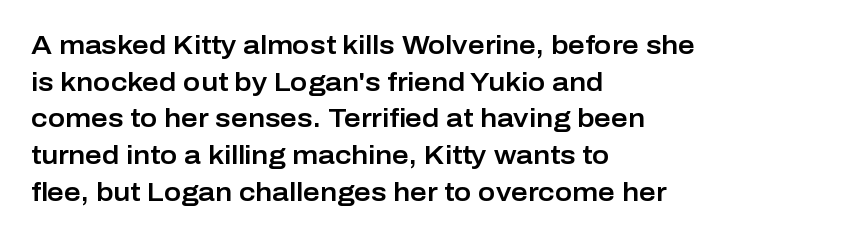
The image shows 26 px text type, upright; set left-aligned, normal line spacing (1.41x), normal letter spacing, not underlined.
